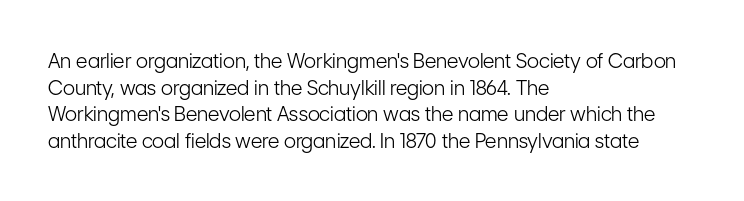
Does the copy run flush right? No — it runs flush left. The block of text has a typical density, with ordinary space between rows. This sample uses plain, unmodified letter spacing. The zone under the glyphs is completely vacant. A roman cut, with each character standing at attention. Stem width sits at or under what a default text font uses.
